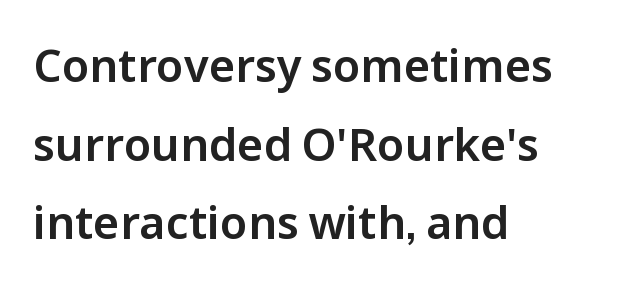
The image shows 45 px sans-serif type, upright; set left-aligned, line spacing 1.75x, normal letter spacing, not underlined; low stroke contrast and a medium x-height.
